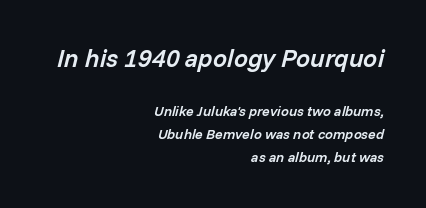
The image shows 25 px text type, italic (leaning right); set right-aligned, normal line spacing (1.62x), normal letter spacing, not underlined; the first (top) block is 1.79x larger.
